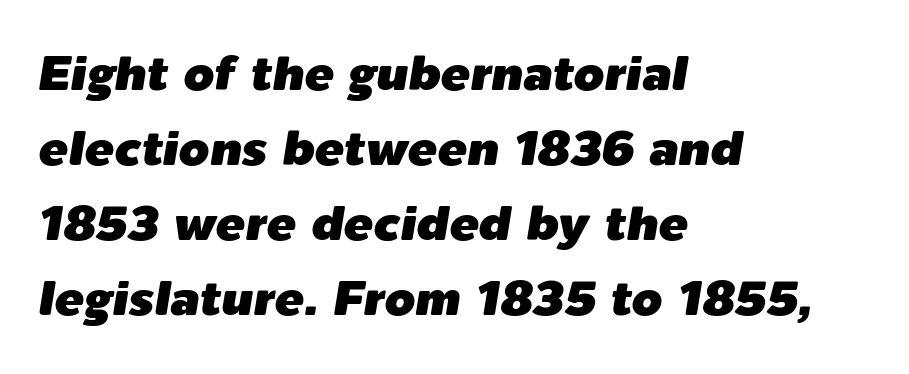
{"italic": "yes", "lean": "right", "slant_degrees": 9, "width": "normal", "stroke_contrast": "low", "x_height": "medium", "monospaced": "no", "underline": "no", "align": "left", "line_spacing": "normal", "line_spacing_ratio": 1.53, "letter_spacing": "normal", "letter_spacing_em": 0.0, "glyph_px": 49}
